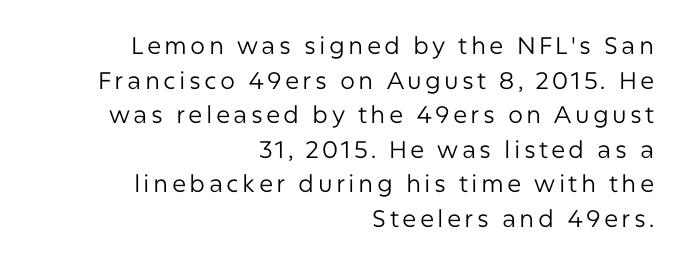
Q: Is the text bold? A: No.
Q: Is the text italic (slanted)? A: No, it is upright.
Q: Is the text underlined? A: No.
Q: How is the paragraph aligned? A: Right-aligned.
Q: Is the spacing between lines tight, normal or loose? A: Normal.
